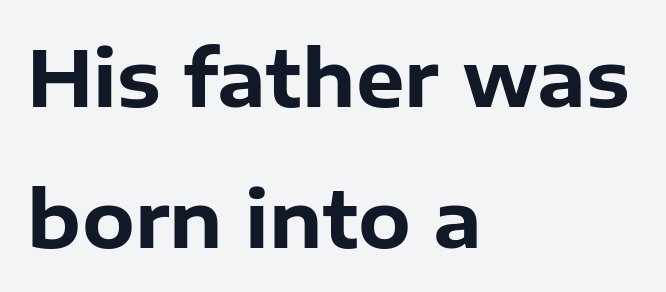
You could call the tracking neutral — neither tight nor loose. Chunky letters — that's bold for sure. Alignment: flush left. Each letter keeps its own natural width here, so spacing adapts to shape. This sample uses a sans-serif face. Upright lettering throughout.
